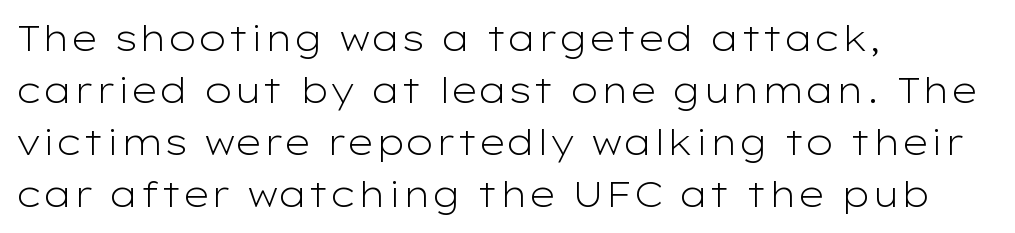
The image shows 35 px light, wide sans-serif type, upright; set left-aligned, normal line spacing (1.49x), normal letter spacing, not underlined; low stroke contrast and a medium x-height.
